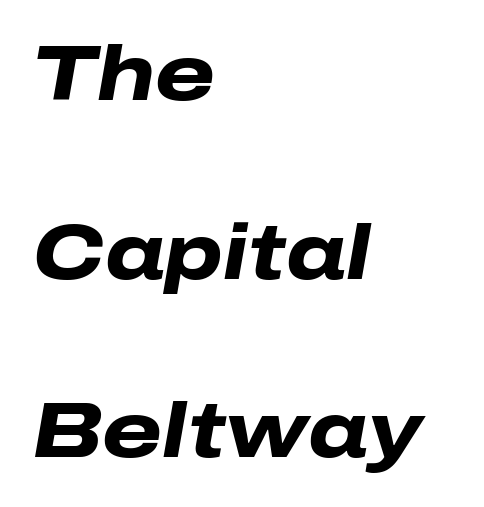
Q: Is the text bold? A: Yes.
Q: Is the text italic (slanted)? A: Yes, it leans right by about 10 degrees.
Q: Is the text underlined? A: No.
Q: How is the paragraph aligned? A: Left-aligned.
Q: Is the spacing between letters normal or unusually wide? A: Normal.
Q: Is the spacing between lines tight, normal or loose? A: Loose.
Q: Width (condensed, normal, or wide)? A: Wide.
Q: Stroke contrast? A: Low.
Q: x-height? A: Medium.
Q: Monospaced? A: No.
